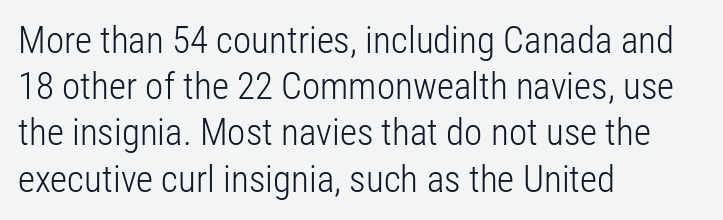
This rendering leaves character spacing at its baseline value. Is there any slant? The stems are plumb. Are there feet on the stems? There aren't — it's a sans. Compared with a typical body face, this is equally light or lighter still.
